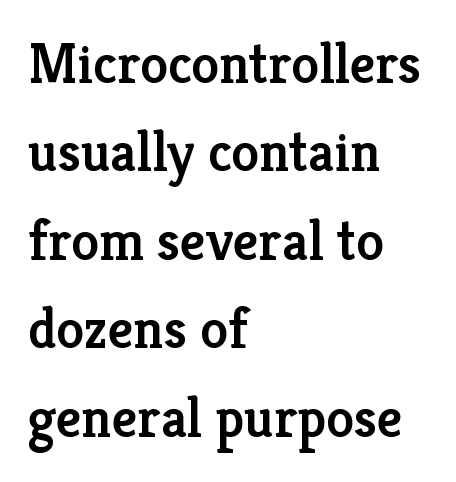
Q: Is the text bold? A: Semi-bold.
Q: Is the text italic (slanted)? A: No, it is upright.
Q: Is the typeface a serif or a sans-serif typeface? A: Serif.
Q: Is the text underlined? A: No.
Q: How is the paragraph aligned? A: Left-aligned.
Q: Is the spacing between letters normal or unusually wide? A: Normal.
Q: Is the spacing between lines tight, normal or loose? A: Normal.
Q: Width (condensed, normal, or wide)? A: Normal.
Q: Stroke contrast? A: Low.
Q: x-height? A: Medium.
Q: Monospaced? A: No.
